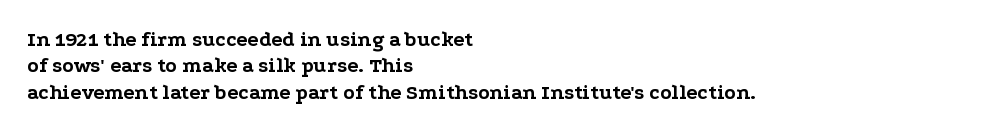
Q: Is the text bold? A: Yes.
Q: Is the text italic (slanted)? A: No, it is upright.
Q: Is the text underlined? A: No.
Q: How is the paragraph aligned? A: Left-aligned.
Q: Is the spacing between letters normal or unusually wide? A: Normal.
Q: Is the spacing between lines tight, normal or loose? A: Normal.
